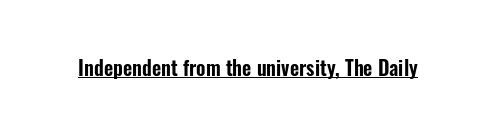
{"italic": "no", "underline": "yes", "letter_spacing": "normal", "letter_spacing_em": 0.0, "glyph_px": 20}
